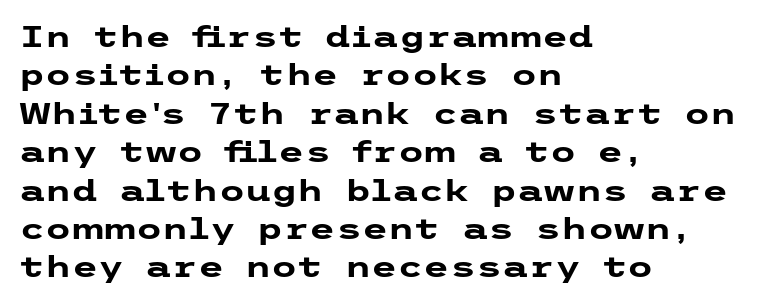
Q: Is the text bold? A: Yes.
Q: Is the text italic (slanted)? A: No, it is upright.
Q: Is the typeface a serif or a sans-serif typeface? A: Sans-serif.
Q: Is the text underlined? A: No.
Q: How is the paragraph aligned? A: Left-aligned.
Q: Is the spacing between letters normal or unusually wide? A: Normal.
Q: Is the spacing between lines tight, normal or loose? A: Normal.
Q: Width (condensed, normal, or wide)? A: Wide.
Q: Stroke contrast? A: Low.
Q: x-height? A: Medium.
